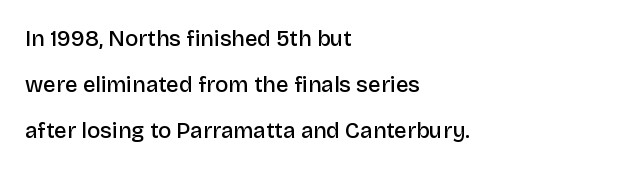
Q: Is the text bold? A: Semi-bold.
Q: Is the text italic (slanted)? A: No, it is upright.
Q: Is the text underlined? A: No.
Q: How is the paragraph aligned? A: Left-aligned.
Q: Is the spacing between letters normal or unusually wide? A: Normal.
Q: Is the spacing between lines tight, normal or loose? A: Loose.
